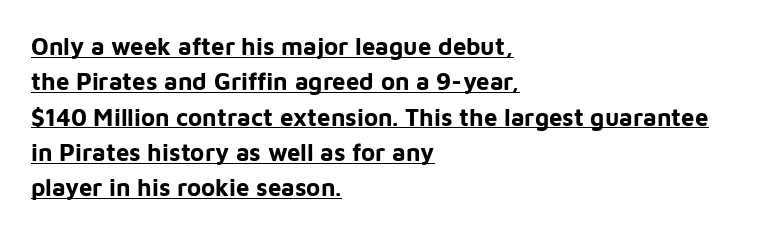
Beneath each row of characters lies a ruled line. The line-height multiplier appears to be the usual default. Thick stems and heavy bowls — unmistakably bold. The font's upright variant was chosen for this text.
